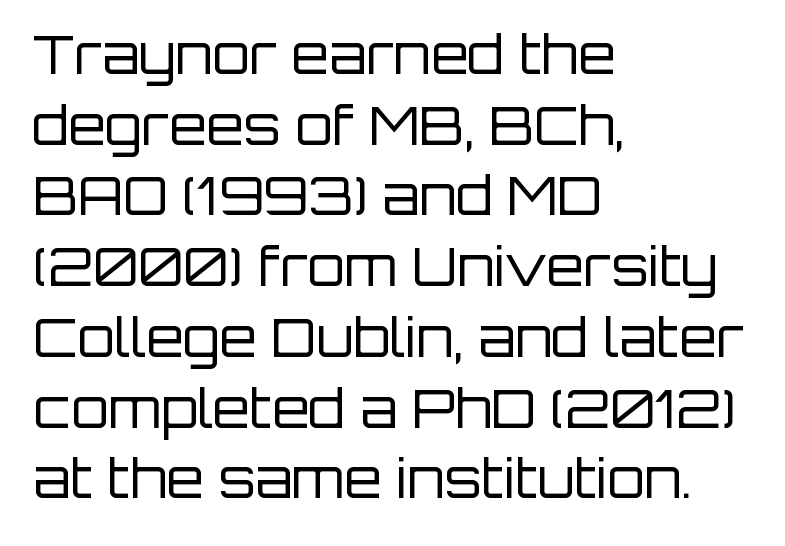
Q: Is the text bold? A: No.
Q: Is the text italic (slanted)? A: No, it is upright.
Q: Is the typeface a serif or a sans-serif typeface? A: Sans-serif.
Q: Is the text underlined? A: No.
Q: How is the paragraph aligned? A: Left-aligned.
Q: Is the spacing between letters normal or unusually wide? A: Normal.
Q: Is the spacing between lines tight, normal or loose? A: Normal.
Q: Width (condensed, normal, or wide)? A: Normal.
Q: Stroke contrast? A: Low.
Q: x-height? A: Large.
Q: Monospaced? A: No.
